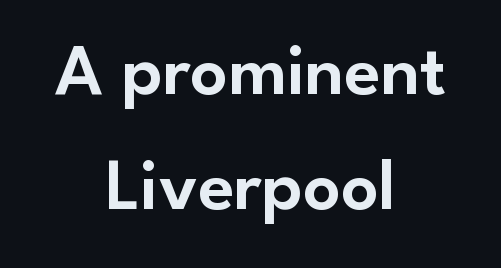
{"serif": "no", "italic": "no", "width": "normal", "stroke_contrast": "low", "x_height": "small", "monospaced": "no", "underline": "no", "align": "center", "line_spacing": "normal", "line_spacing_ratio": 1.55, "letter_spacing": "normal", "letter_spacing_em": 0.0, "glyph_px": 74}
